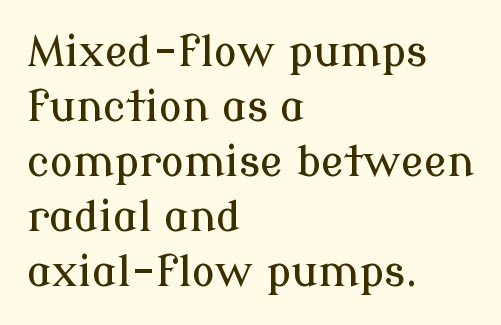
The image shows 43 px serif type, upright; set left-aligned, normal line spacing (1.28x), normal letter spacing, not underlined; low stroke contrast and a medium x-height.
